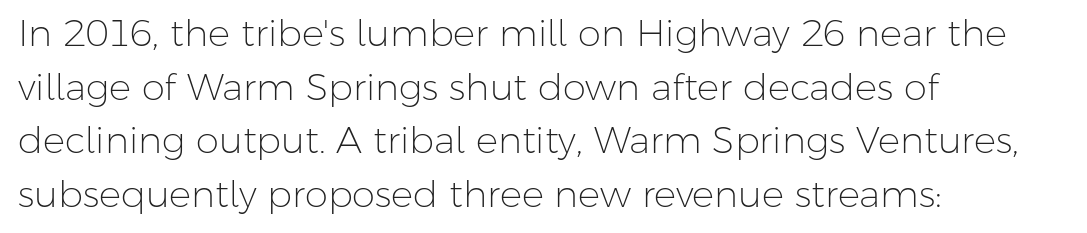
Q: Is the text bold? A: No.
Q: Is the text italic (slanted)? A: No, it is upright.
Q: Is the typeface a serif or a sans-serif typeface? A: Sans-serif.
Q: Is the text underlined? A: No.
Q: How is the paragraph aligned? A: Left-aligned.
Q: Is the spacing between letters normal or unusually wide? A: Normal.
Q: Is the spacing between lines tight, normal or loose? A: Normal.
Q: Width (condensed, normal, or wide)? A: Normal.
Q: Stroke contrast? A: Low.
Q: x-height? A: Medium.
Q: Monospaced? A: No.
